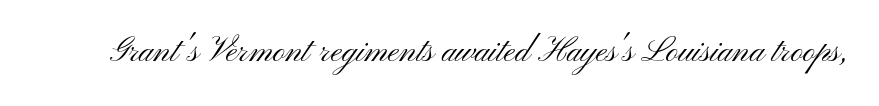
Q: Is the text bold? A: No.
Q: Is the text italic (slanted)? A: Yes.
Q: Is the typeface a serif or a sans-serif typeface? A: Sans-serif.
Q: Is the text underlined? A: No.
Q: Is the spacing between letters normal or unusually wide? A: Normal.
Q: Width (condensed, normal, or wide)? A: Wide.
Q: Stroke contrast? A: Medium.
Q: x-height? A: Small.
Q: Monospaced? A: No.
